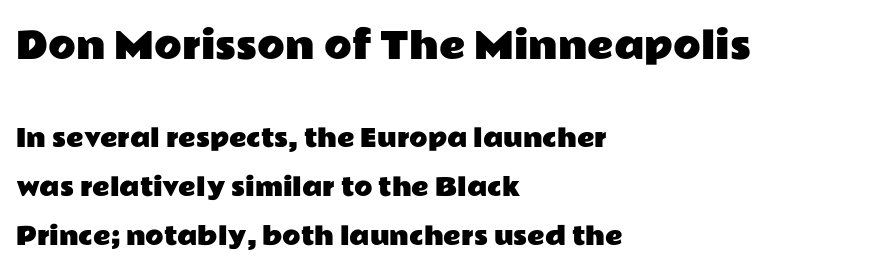
{"serif": "no", "italic": "no", "width": "wide", "stroke_contrast": "low", "x_height": "medium", "monospaced": "no", "underline": "no", "align": "left", "line_spacing": "loose", "line_spacing_ratio": 2.04, "letter_spacing": "normal", "letter_spacing_em": 0.0, "larger_block": "first", "size_ratio": 1.5, "glyph_px": 36}
